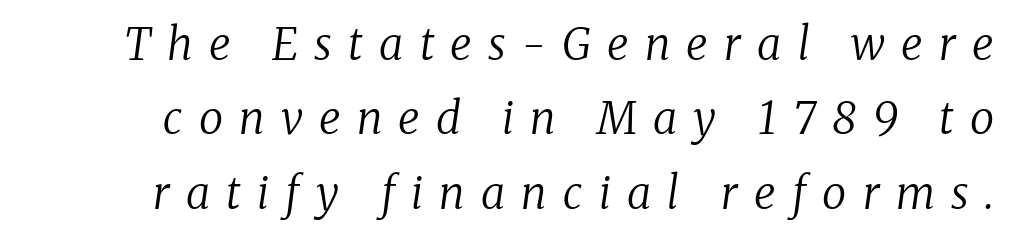
The image shows 44 px regular-weight serif type, italic (leaning right); set normal line spacing (1.69x), unusually wide letter spacing (+0.37 em), not underlined; low stroke contrast and a medium x-height.
